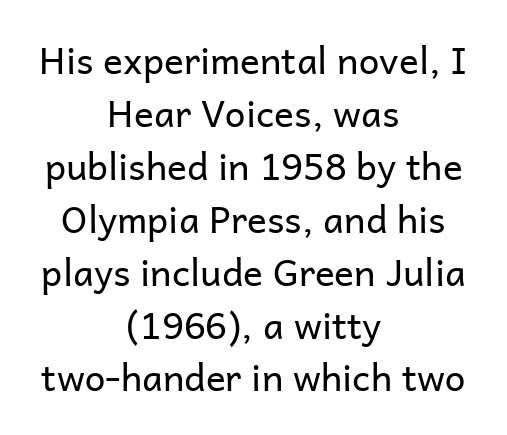
Q: Is the text bold? A: No.
Q: Is the text italic (slanted)? A: No, it is upright.
Q: Is the typeface a serif or a sans-serif typeface? A: Sans-serif.
Q: Is the text underlined? A: No.
Q: How is the paragraph aligned? A: Centered.
Q: Is the spacing between letters normal or unusually wide? A: Normal.
Q: Is the spacing between lines tight, normal or loose? A: Normal.
Q: Width (condensed, normal, or wide)? A: Normal.
Q: Stroke contrast? A: Low.
Q: x-height? A: Medium.
Q: Monospaced? A: No.
